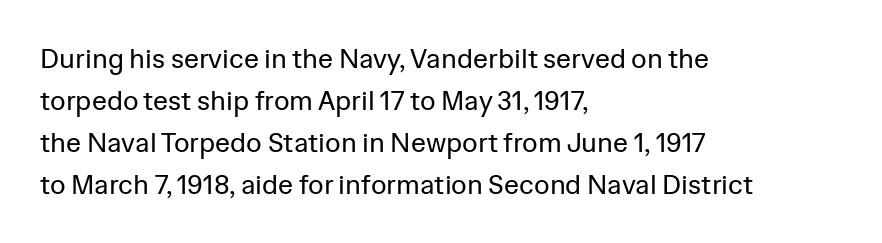
Anything drawn beneath the words? Only blank space. Each word holds together tightly as a unit, with standard inter-letter gaps. Each stroke keeps to a modest, everyday thickness or less. Normally led — the rows are evenly, conventionally spaced. In CSS terms this would be text-align: left. Does the lettering tilt? It doesn't — this is upright.
